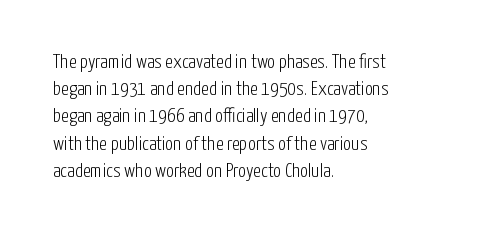
Q: Is the text bold? A: No.
Q: Is the text italic (slanted)? A: No, it is upright.
Q: Is the text underlined? A: No.
Q: How is the paragraph aligned? A: Left-aligned.
Q: Is the spacing between letters normal or unusually wide? A: Normal.
Q: Is the spacing between lines tight, normal or loose? A: Normal.
